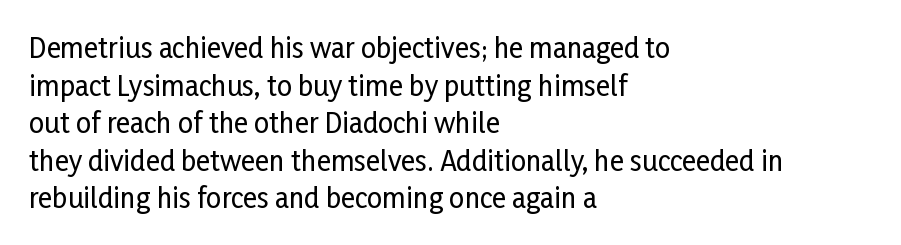
{"italic": "no", "underline": "no", "align": "left", "line_spacing": "normal", "line_spacing_ratio": 1.39, "letter_spacing": "normal", "letter_spacing_em": 0.0, "glyph_px": 27}
